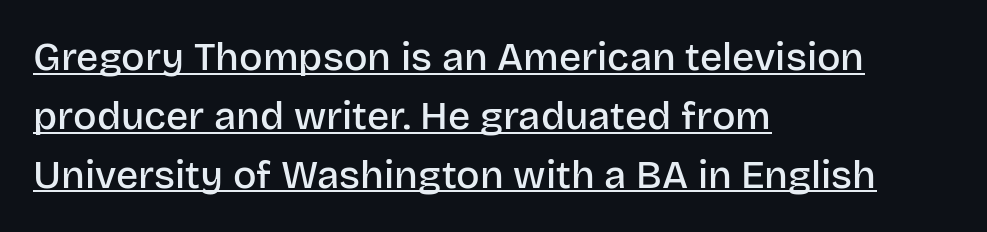
The image shows 39 px semibold sans-serif type, upright; set left-aligned, normal line spacing (1.51x), normal letter spacing, underlined; low stroke contrast and a large x-height.
